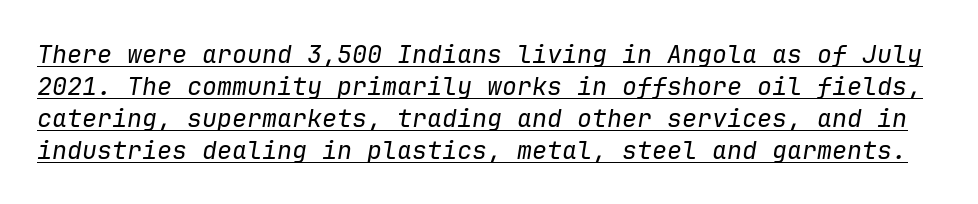
Notice how the stems are inclined rather than vertical — that's the hallmark of italics. Each word holds together tightly as a unit, with standard inter-letter gaps. The typesetter has applied underlining to the passage shown. Honestly, the row spacing looks completely unremarkable. The font sits on the lighter half of the weight spectrum, regular included.
